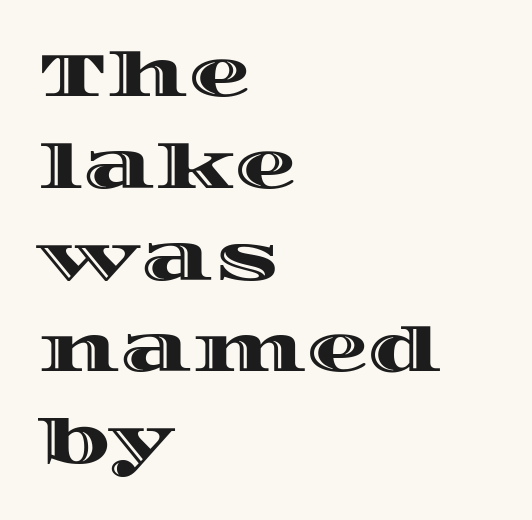
Tracking value appears to be zero — textbook default spacing. Line beginnings align vertically; line endings do not. Clear beneath every line of the passage. Varying glyph widths throughout — classic text-font behaviour.
